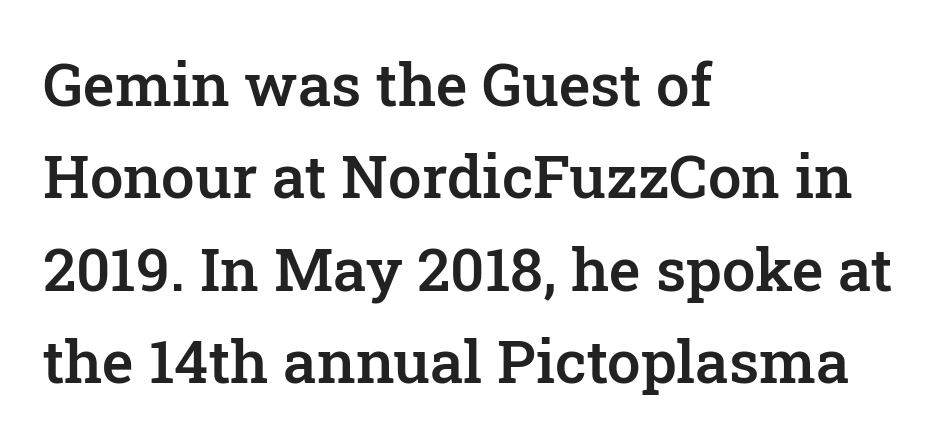
{"serif": "yes", "italic": "no", "bold": "semi", "weight": "semibold", "width": "normal", "stroke_contrast": "low", "x_height": "medium", "monospaced": "no", "underline": "no", "align": "left", "line_spacing": "normal", "line_spacing_ratio": 1.54, "letter_spacing": "normal", "letter_spacing_em": 0.0, "glyph_px": 60}
